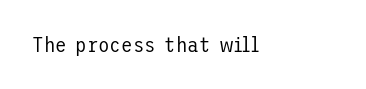
Q: Is the text bold? A: No.
Q: Is the text italic (slanted)? A: No, it is upright.
Q: Is the text underlined? A: No.
Q: Is the spacing between letters normal or unusually wide? A: Normal.
